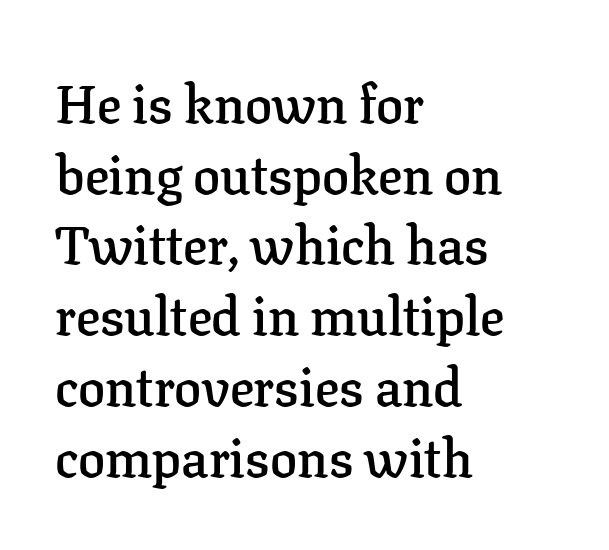
The image shows 54 px semibold serif type, upright; set left-aligned, normal line spacing (1.31x), normal letter spacing, not underlined; low stroke contrast and a medium x-height.
